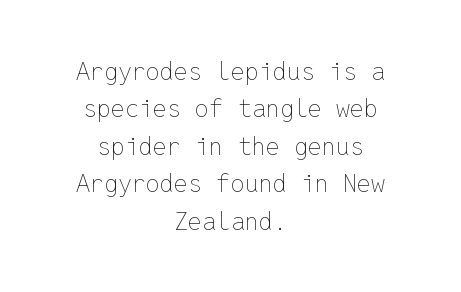
The image shows 25 px text type, upright; set centered, normal line spacing (1.5x), normal letter spacing, not underlined.
